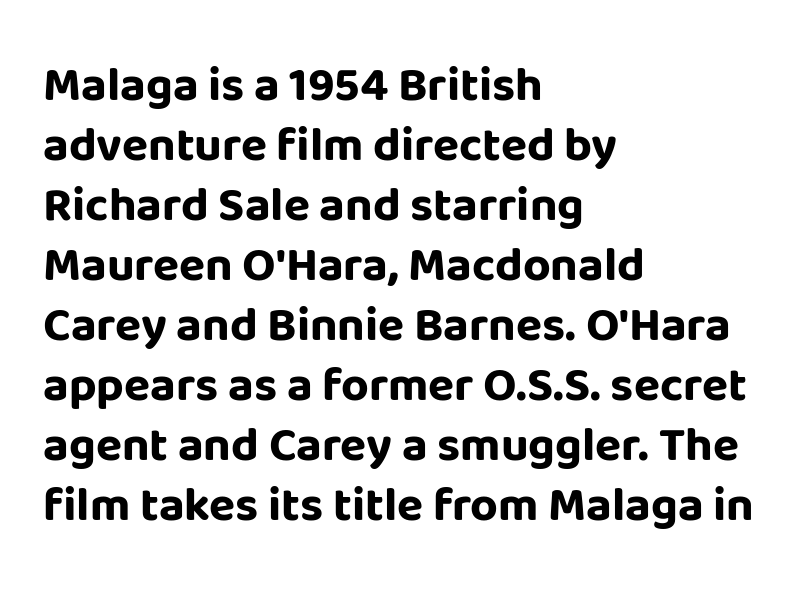
The passage shown is not underscored anywhere. The lettering holds an erect, upright posture throughout. A typesetter would call this zero additional tracking. Think of a printed novel: that variable character pitch is what you see here. The face used here is a sans, in the tradition of grotesques and geometrics. Where is the straight margin? On the left.
